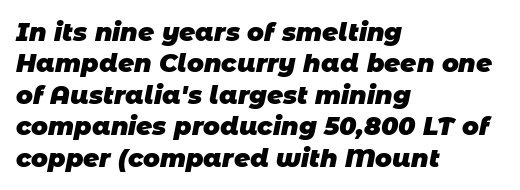
The paragraph has a hard left edge and a soft right edge. This rendering features lettering with no underline. Students, observe: this is what conventionally led text looks like. The gaps between neighbouring characters are ordinary and unremarkable.
